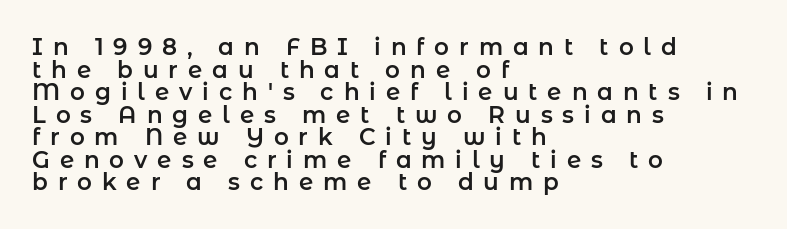
{"italic": "no", "underline": "no", "align": "left", "line_spacing": "tight", "line_spacing_ratio": 0.98, "letter_spacing": "wide", "letter_spacing_em": 0.43, "glyph_px": 23}
